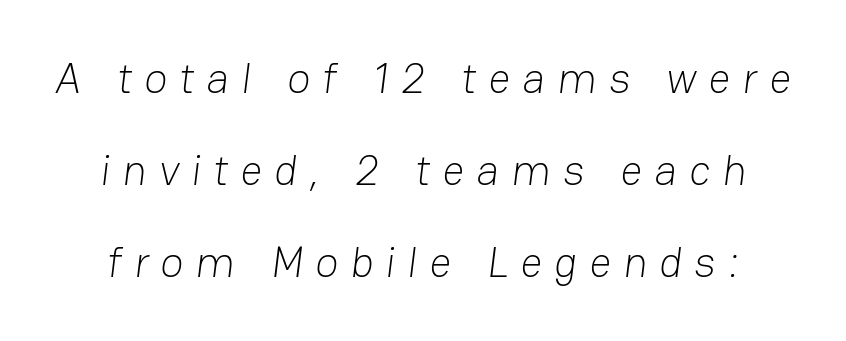
The image shows 43 px light sans-serif type; set loose line spacing (2.14x), unusually wide letter spacing (+0.28 em), not underlined; low stroke contrast and a medium x-height.
